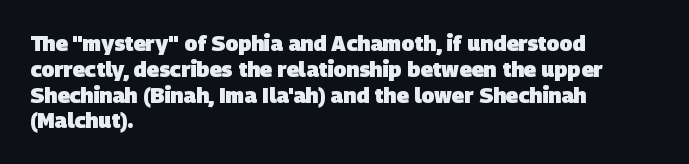
The paragraph has a hard left edge and a soft right edge. This sample uses plain, unmodified letter spacing. Quick note: underline off. Strong, thick strokes mark this as bold type.
